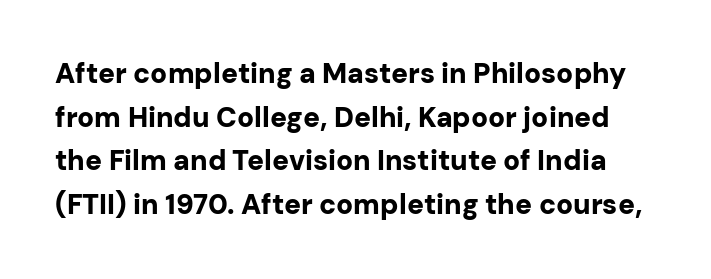
The image shows 28 px bold sans-serif type, upright; set normal line spacing (1.56x), normal letter spacing, not underlined; low stroke contrast and a medium x-height.
